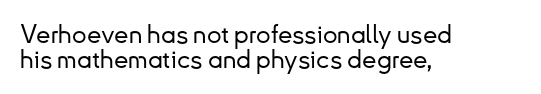
{"italic": "no", "underline": "no", "align": "left", "line_spacing": "tight", "line_spacing_ratio": 0.95, "letter_spacing": "normal", "letter_spacing_em": 0.0, "glyph_px": 26}
